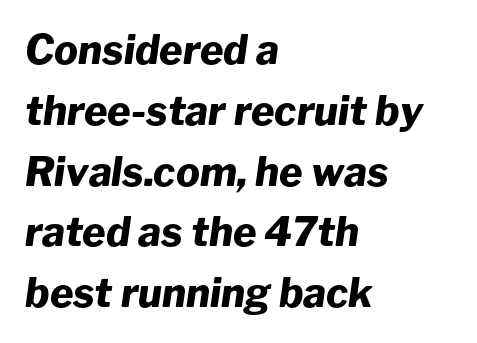
{"italic": "yes", "lean": "right", "slant_degrees": 8, "bold": "yes", "weight": "heavy", "width": "normal", "stroke_contrast": "low", "x_height": "medium", "monospaced": "no", "underline": "no", "align": "left", "line_spacing": "normal", "line_spacing_ratio": 1.52, "letter_spacing": "normal", "letter_spacing_em": 0.0, "glyph_px": 40}
